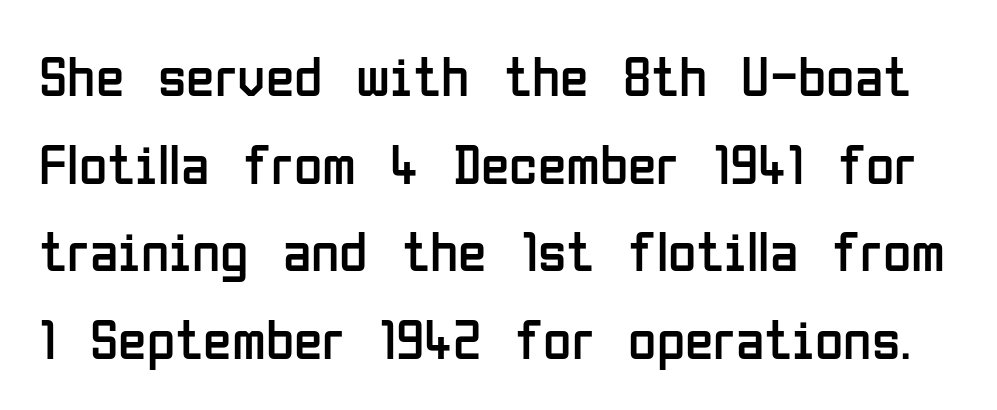
These lines were composed using upright roman letters. The area under the type is left untouched. In terms of letterspacing, this is plain default setting. Stroke thickness stays within the range of a standard reading face or lighter. Line spacing here is normal.
